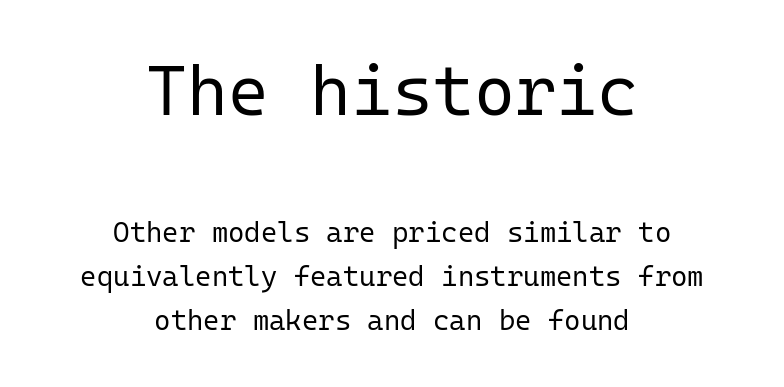
Stem width sits at or under what a default text font uses. Vertical strokes here are truly vertical. Examine the stroke ends and you'll find no serifs. In terms of letterspacing, this is plain default setting.
